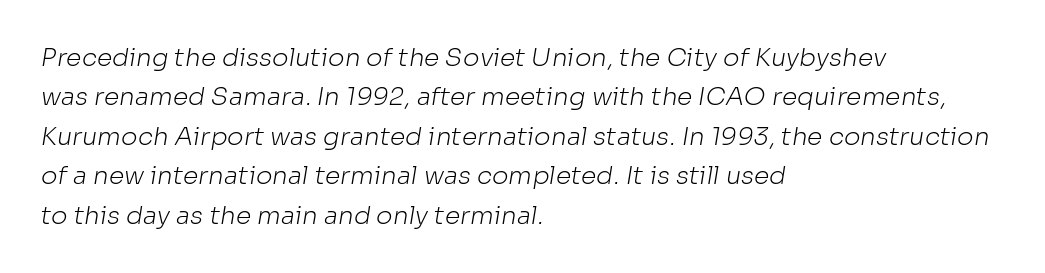
{"bold": "no", "underline": "no", "align": "left", "line_spacing": "normal", "line_spacing_ratio": 1.58, "letter_spacing": "normal", "letter_spacing_em": 0.0, "glyph_px": 25}
